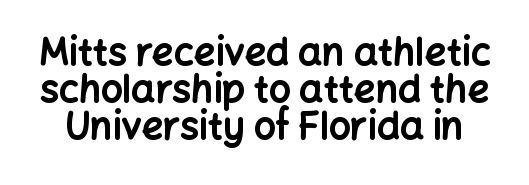
Observe the ordinary spacing: letters are neighbours, not strangers. The passage shown is emphatically bold. Check the space under the baseline: it is left empty. Designer's note — italics off, roman on. You could not count columns in this text — the font is proportionally spaced. Nothing sits at the stroke ends, so this counts as sans-serif.
